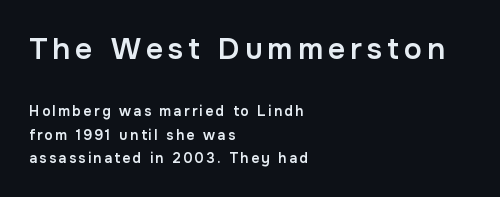
Q: Is the text bold? A: Semi-bold.
Q: Is the text italic (slanted)? A: No, it is upright.
Q: Is the typeface a serif or a sans-serif typeface? A: Sans-serif.
Q: Is the text underlined? A: No.
Q: How is the paragraph aligned? A: Left-aligned.
Q: Is the spacing between lines tight, normal or loose? A: Normal.
Q: Which block of text is set in a larger size, the first (top) or the second (bottom)? A: The first (top) one.
Q: Width (condensed, normal, or wide)? A: Normal.
Q: Stroke contrast? A: Low.
Q: x-height? A: Medium.
Q: Monospaced? A: No.
